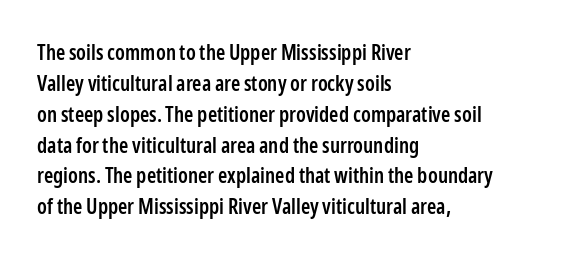
{"italic": "no", "bold": "semi", "underline": "no", "align": "left", "line_spacing": "normal", "line_spacing_ratio": 1.47, "letter_spacing": "normal", "letter_spacing_em": 0.0, "glyph_px": 21}
